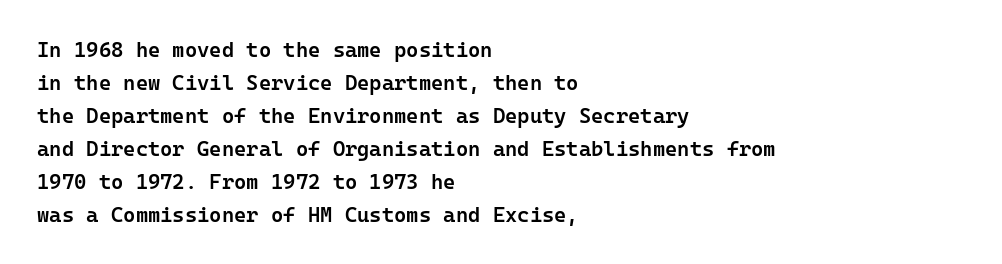
You could call the tracking neutral — neither tight nor loose. Which margin do the lines hug? The left one — the right edge is uneven. Regarding leading, the lines here are spaced in the standard way. Does the weight exceed regular? Yes, but only to semibold. The glyphs are unaccompanied by any horizontal stroke below them.
